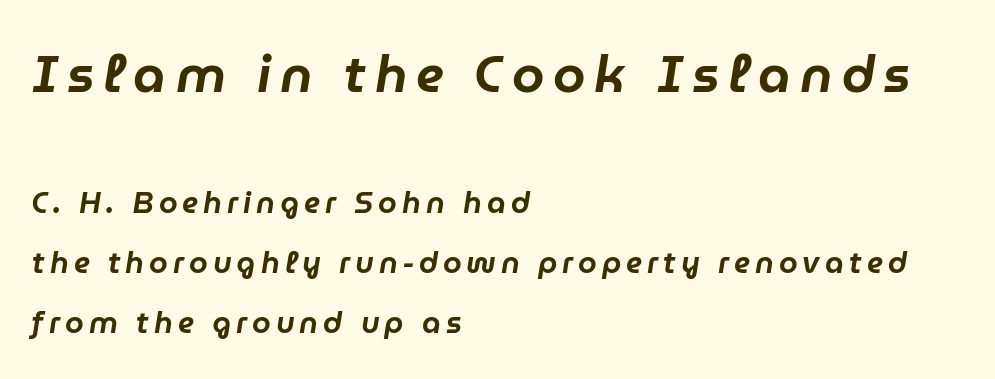
Q: Is the text italic (slanted)? A: Yes, it leans right by about 9 degrees.
Q: Is the text underlined? A: No.
Q: How is the paragraph aligned? A: Left-aligned.
Q: Is the spacing between lines tight, normal or loose? A: Loose.
Q: Which block of text is set in a larger size, the first (top) or the second (bottom)? A: The first (top) one.
Q: Width (condensed, normal, or wide)? A: Normal.
Q: Stroke contrast? A: Low.
Q: x-height? A: Medium.
Q: Monospaced? A: No.
